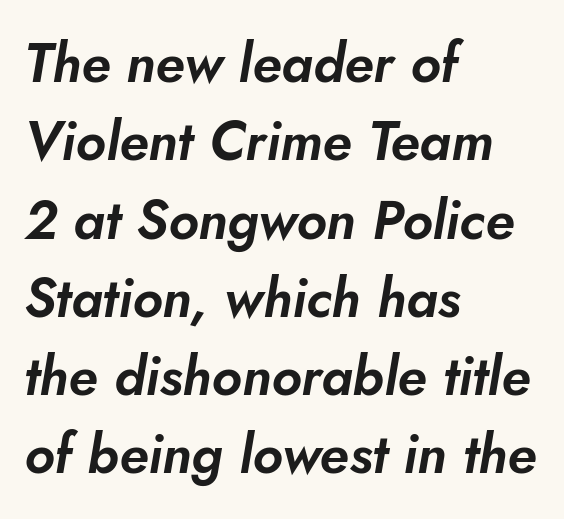
There is no visible air inserted between adjacent glyphs. Each new line begins a customary step beneath the previous one. These lines are set flush left with a ragged right edge. Does the lettering tilt? It does — this is italic. You could not count columns in this text — the font is proportionally spaced.
